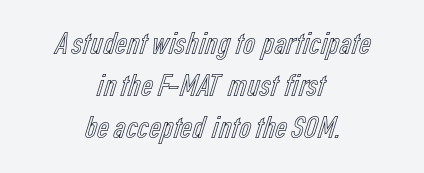
Q: Is the text italic (slanted)? A: Yes.
Q: Is the text underlined? A: No.
Q: How is the paragraph aligned? A: Centered.
Q: Is the spacing between letters normal or unusually wide? A: Normal.
Q: Is the spacing between lines tight, normal or loose? A: Normal.
Q: Width (condensed, normal, or wide)? A: Condensed.
Q: x-height? A: Medium.
Q: Monospaced? A: No.
